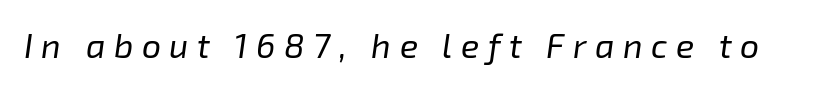
Q: Is the text bold? A: No.
Q: Is the text italic (slanted)? A: Yes, it leans right by about 8 degrees.
Q: Is the text underlined? A: No.
Q: Is the spacing between letters normal or unusually wide? A: Unusually wide.
Q: Width (condensed, normal, or wide)? A: Normal.
Q: Stroke contrast? A: Low.
Q: x-height? A: Medium.
Q: Monospaced? A: No.
